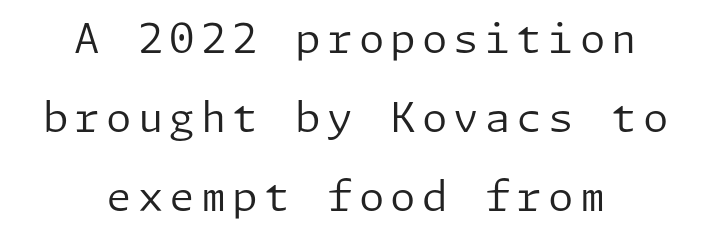
The image shows 41 px regular-weight sans-serif type, upright; set centered, loose line spacing (1.93x), not underlined; low stroke contrast and a medium x-height.
